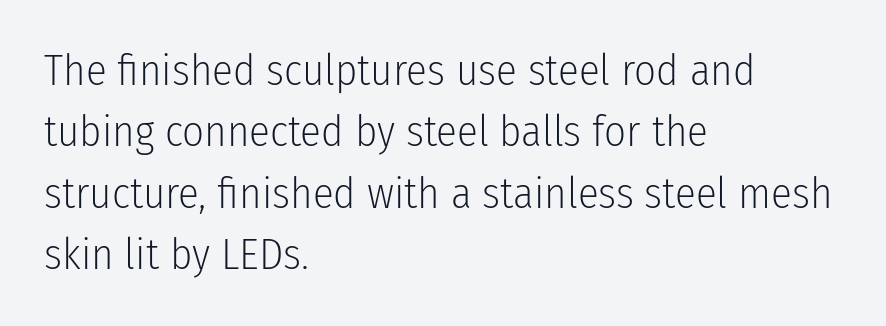
The type sits square on the baseline with zero lean. Interline gaps are of average width in this sample. Heft: none added — not bold. No word sits above an underline.
